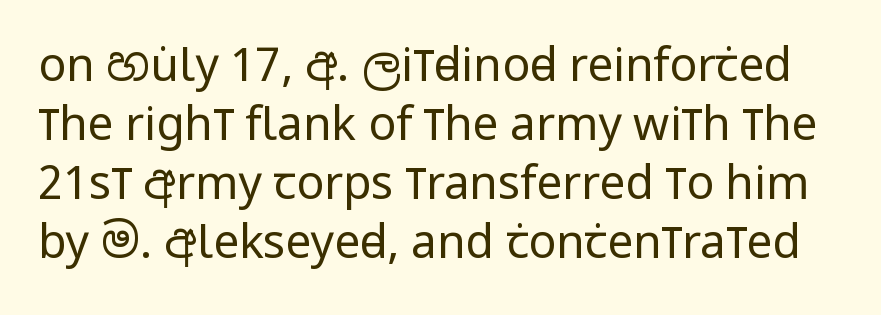
A sans-serif font was chosen for this passage. A typesetter would call this proportional, since set widths differ per character. The specimen reads as upright at a glance. Standard letterfit; no display-style spreading of the glyphs. Clear beneath every line of the passage.
